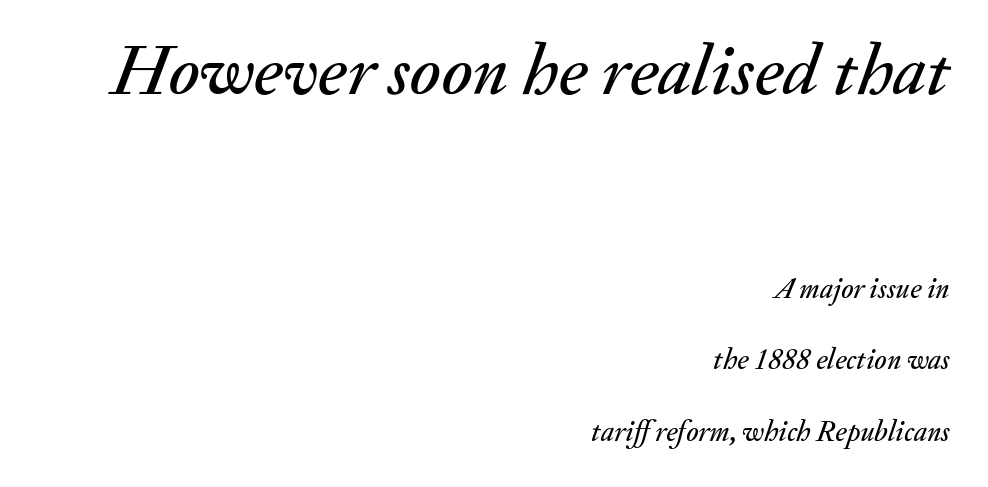
Q: Is the text italic (slanted)? A: Yes, it leans right by about 20 degrees.
Q: Is the text underlined? A: No.
Q: How is the paragraph aligned? A: Right-aligned.
Q: Is the spacing between letters normal or unusually wide? A: Normal.
Q: Is the spacing between lines tight, normal or loose? A: Loose.
Q: Which block of text is set in a larger size, the first (top) or the second (bottom)? A: The first (top) one.
Q: Width (condensed, normal, or wide)? A: Normal.
Q: Stroke contrast? A: Medium.
Q: x-height? A: Small.
Q: Monospaced? A: No.
